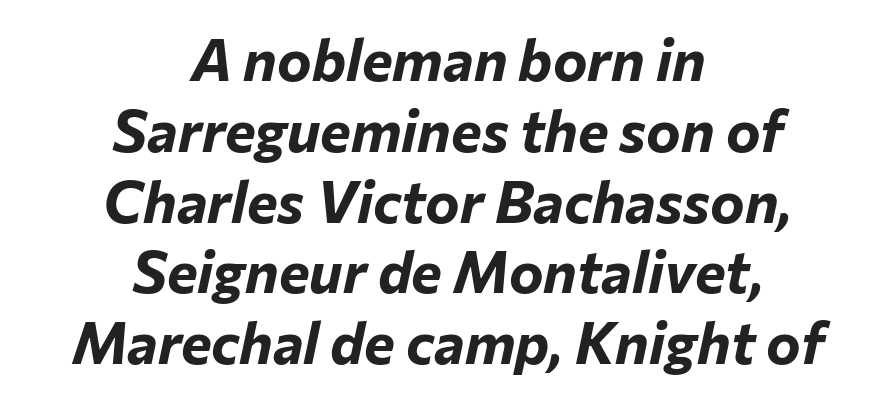
Q: Is the text bold? A: Yes.
Q: Is the text italic (slanted)? A: Yes, it leans right by about 12 degrees.
Q: Is the text underlined? A: No.
Q: How is the paragraph aligned? A: Centered.
Q: Is the spacing between letters normal or unusually wide? A: Normal.
Q: Width (condensed, normal, or wide)? A: Normal.
Q: Stroke contrast? A: Low.
Q: x-height? A: Medium.
Q: Monospaced? A: No.
